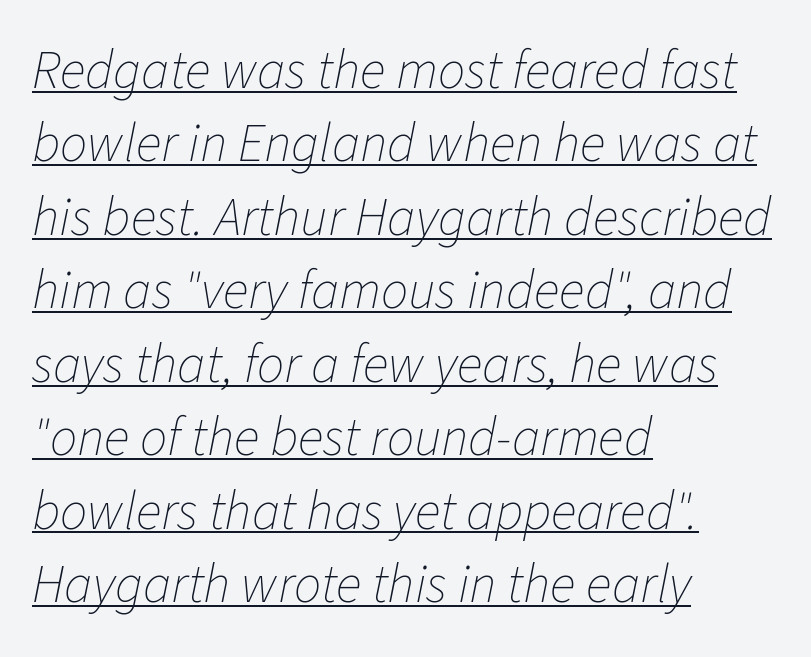
Q: Is the text bold? A: No.
Q: Is the text italic (slanted)? A: Yes, it leans right by about 11 degrees.
Q: Is the text underlined? A: Yes.
Q: How is the paragraph aligned? A: Left-aligned.
Q: Is the spacing between letters normal or unusually wide? A: Normal.
Q: Is the spacing between lines tight, normal or loose? A: Normal.
Q: Width (condensed, normal, or wide)? A: Normal.
Q: Stroke contrast? A: Low.
Q: x-height? A: Medium.
Q: Monospaced? A: No.
